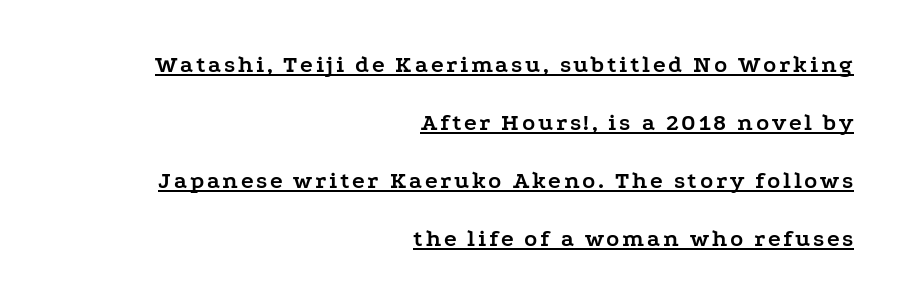
The image shows 24 px bold type, upright; set right-aligned, loose line spacing (2.41x), underlined.
